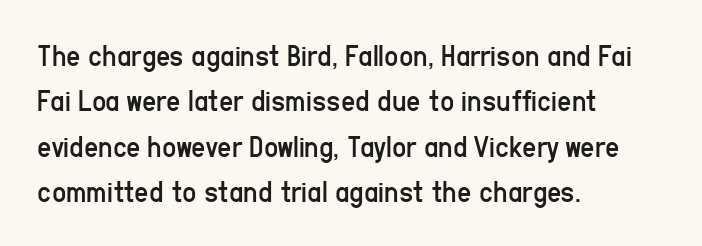
{"serif": "no", "italic": "no", "bold": "no", "weight": "regular", "width": "condensed", "stroke_contrast": "low", "x_height": "medium", "monospaced": "no", "underline": "no", "align": "left", "line_spacing": "normal", "line_spacing_ratio": 1.46, "letter_spacing": "normal", "letter_spacing_em": 0.0, "glyph_px": 31}
